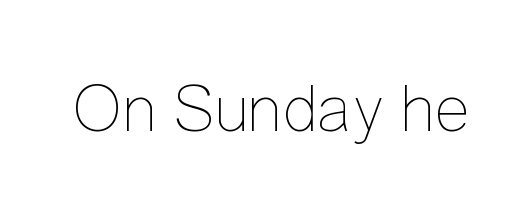
{"italic": "no", "bold": "no", "weight": "thin", "width": "condensed", "stroke_contrast": "low", "x_height": "medium", "monospaced": "no", "underline": "no", "letter_spacing": "normal", "letter_spacing_em": 0.0, "glyph_px": 69}
